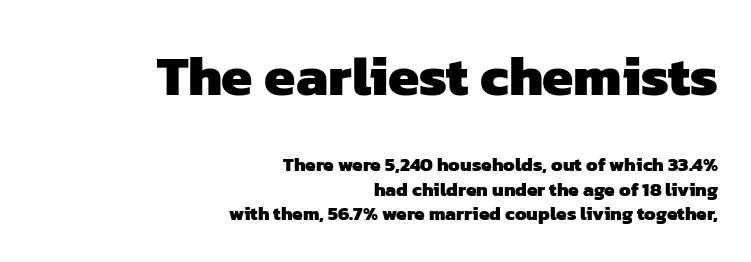
{"serif": "no", "bold": "yes", "weight": "heavy", "width": "normal", "stroke_contrast": "low", "x_height": "medium", "monospaced": "no", "underline": "no", "align": "right", "line_spacing": "normal", "line_spacing_ratio": 1.29, "letter_spacing": "normal", "letter_spacing_em": 0.0, "larger_block": "first", "size_ratio": 2.95, "glyph_px": 56}
